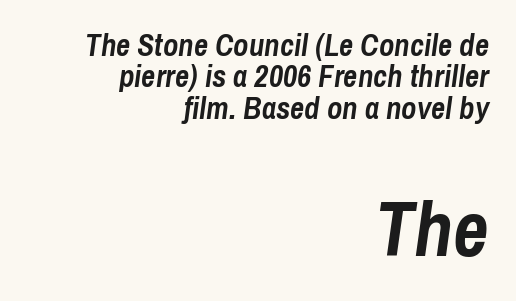
The image shows 78 px semibold, condensed type, italic (leaning right); set right-aligned, tight line spacing (1.01x), normal letter spacing, not underlined; the second (bottom) block is 2.52x larger; low stroke contrast and a medium x-height.
